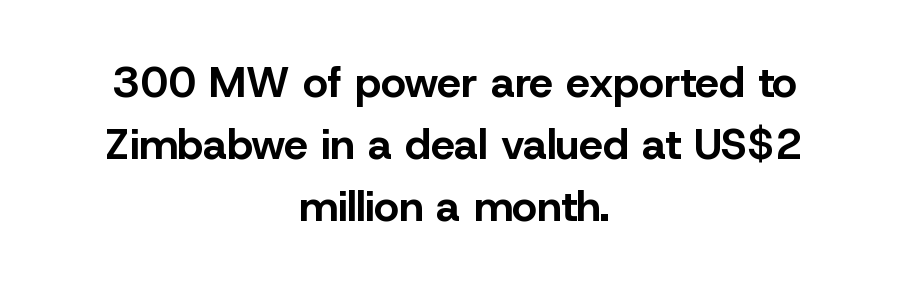
Q: Is the text bold? A: Yes.
Q: Is the text italic (slanted)? A: No, it is upright.
Q: Is the typeface a serif or a sans-serif typeface? A: Sans-serif.
Q: Is the text underlined? A: No.
Q: How is the paragraph aligned? A: Centered.
Q: Is the spacing between letters normal or unusually wide? A: Normal.
Q: Is the spacing between lines tight, normal or loose? A: Normal.
Q: Width (condensed, normal, or wide)? A: Normal.
Q: Stroke contrast? A: Low.
Q: x-height? A: Medium.
Q: Monospaced? A: No.
